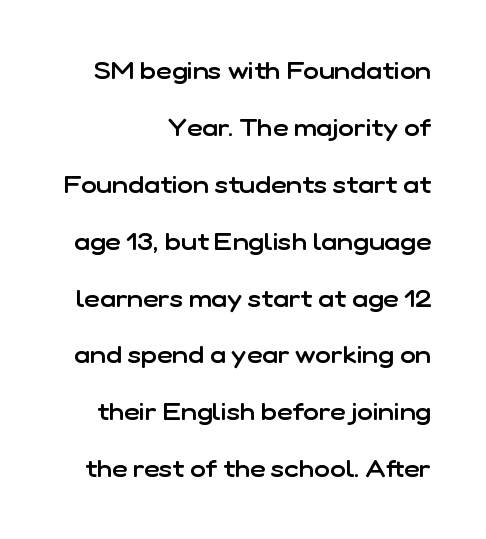
Q: Is the text bold? A: Semi-bold.
Q: Is the text italic (slanted)? A: No, it is upright.
Q: Is the text underlined? A: No.
Q: How is the paragraph aligned? A: Right-aligned.
Q: Is the spacing between letters normal or unusually wide? A: Normal.
Q: Is the spacing between lines tight, normal or loose? A: Loose.
